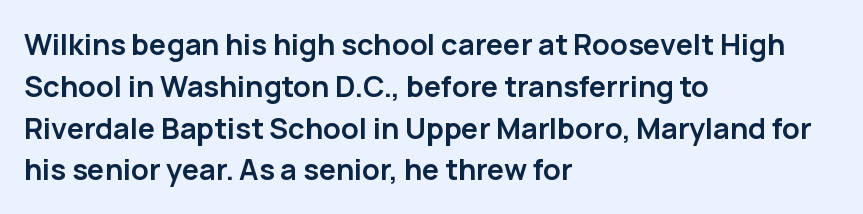
Compared with typical paragraphs, the rows here are spaced about the same. The letters stand straight up with perfectly vertical stems. The strokes are fattened all the way to bold. Nothing sits at the stroke ends, so this counts as sans-serif. The letters advance in unequal steps, a hallmark of proportional type.
